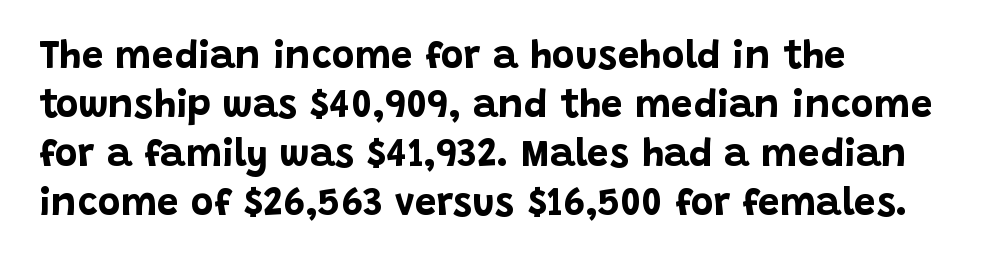
Any mark beneath the type? The region is blank. These lines stack with their left ends in a neat column. Upright lettering throughout. The face used here is proportionally spaced, like ordinary book or web type. These lines carry a lot of weight — the face is fully bold. Is the letter spacing exaggerated? No — it looks like the ordinary default.
